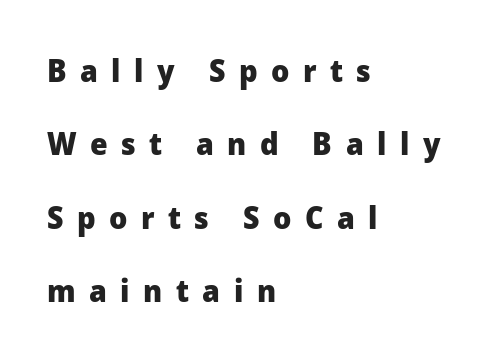
{"serif": "no", "italic": "no", "bold": "yes", "weight": "heavy", "width": "normal", "stroke_contrast": "low", "x_height": "medium", "monospaced": "no", "underline": "no", "align": "left", "line_spacing": "loose", "line_spacing_ratio": 2.29, "letter_spacing": "wide", "letter_spacing_em": 0.42, "glyph_px": 32}
